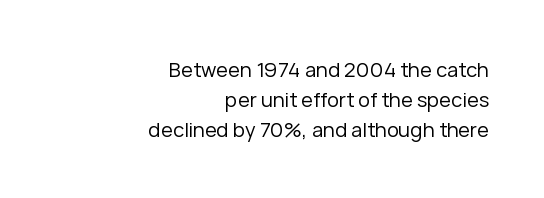
These glyphs show unthickened strokes, regular width or finer. This rendering features lettering with no underline. Every character sits straight up, as roman type does. A flush-right, rag-left setting is used for this passage.
